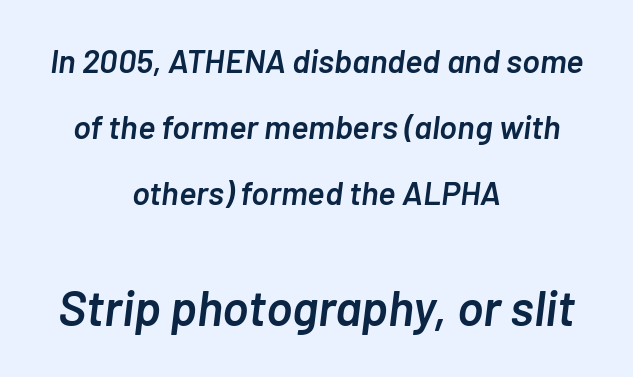
Line starts and ends both wander, symmetrically. Italic: yes, the glyphs are oblique. Each new line begins a long way beneath the previous one. The string is rendered with underlining switched off. Short note: letters normally spaced.
